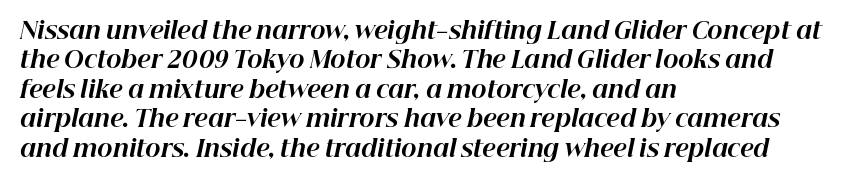
The letters sit at their default tracking, neither squeezed nor spread. Evenly set lines give the paragraph a standard silhouette. The glyphs are unaccompanied by any horizontal stroke below them. The face used here has the dense, thick strokes of a bold. The rag falls on the right side of this text block. Every character sits at an angle, as italics do.
